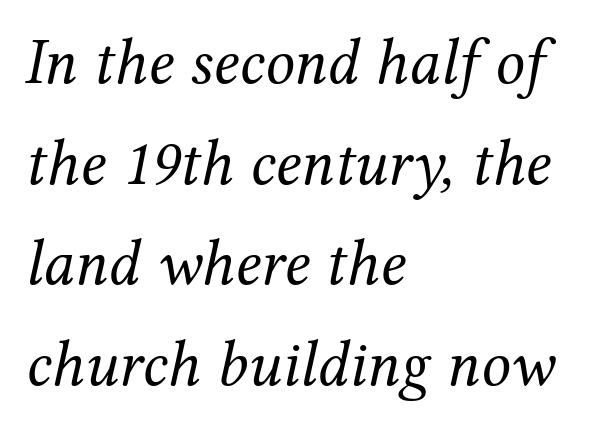
Words appear dense and cohesive because spacing is normal. Regarding serifs, this sample has them. Heaviness? Minimal to ordinary, like unemphasized prose. Caption: multi-line text, flush left, ragged right. Lines of text with bare space underneath.
